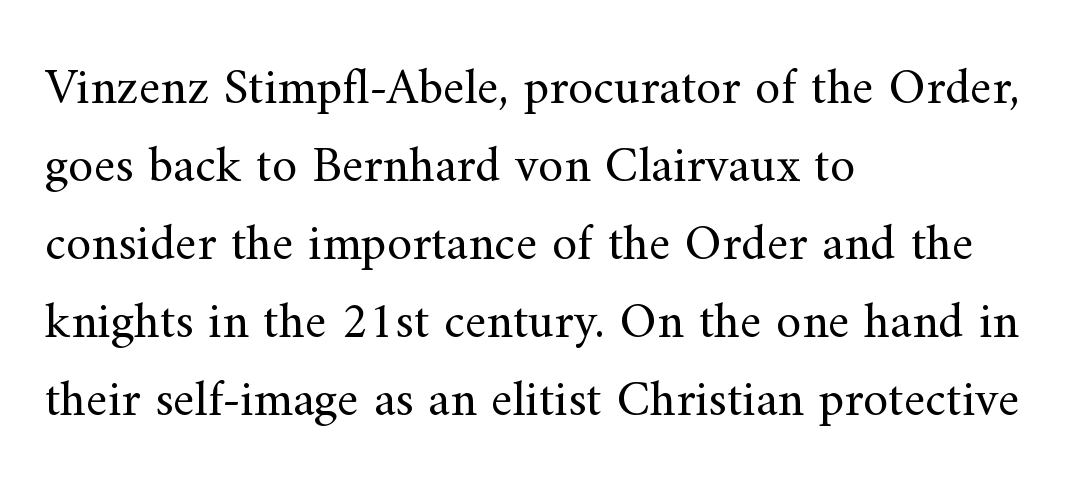
Q: Is the text bold? A: No.
Q: Is the text italic (slanted)? A: No, it is upright.
Q: Is the typeface a serif or a sans-serif typeface? A: Serif.
Q: Is the text underlined? A: No.
Q: How is the paragraph aligned? A: Left-aligned.
Q: Is the spacing between letters normal or unusually wide? A: Normal.
Q: Is the spacing between lines tight, normal or loose? A: Normal.
Q: Width (condensed, normal, or wide)? A: Normal.
Q: Stroke contrast? A: Medium.
Q: x-height? A: Small.
Q: Monospaced? A: No.
